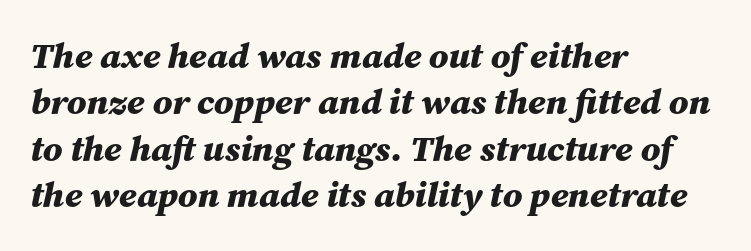
The image shows 36 px bold type, italic (leaning right); set left-aligned, normal line spacing (1.29x), normal letter spacing, not underlined; medium stroke contrast and a medium x-height.
